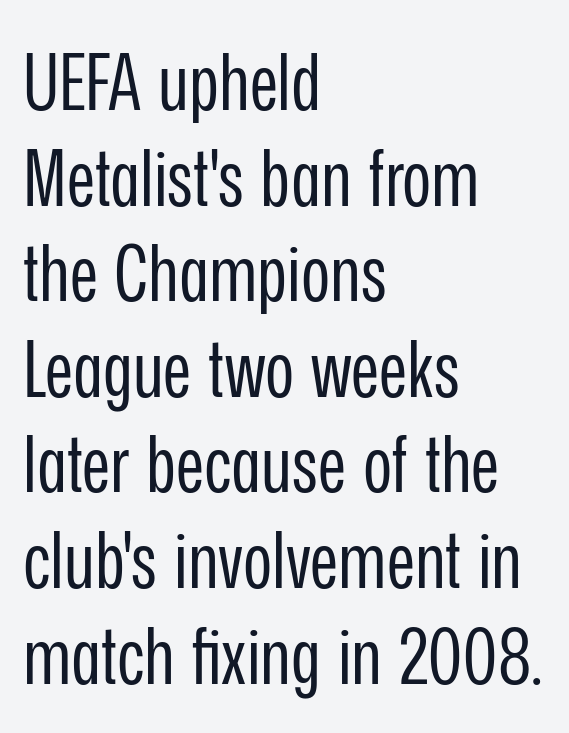
Q: Is the text bold? A: No.
Q: Is the text italic (slanted)? A: No, it is upright.
Q: Is the typeface a serif or a sans-serif typeface? A: Sans-serif.
Q: Is the text underlined? A: No.
Q: How is the paragraph aligned? A: Left-aligned.
Q: Is the spacing between letters normal or unusually wide? A: Normal.
Q: Width (condensed, normal, or wide)? A: Condensed.
Q: Stroke contrast? A: Low.
Q: x-height? A: Medium.
Q: Monospaced? A: No.
